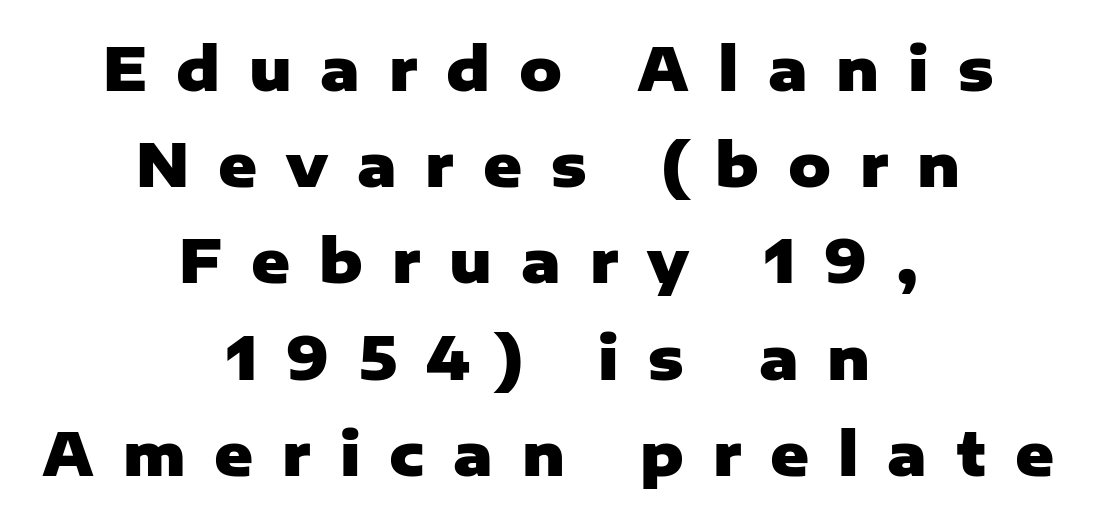
The image shows 59 px heavy sans-serif type, upright; set centered, normal line spacing (1.63x), unusually wide letter spacing (+0.49 em), not underlined; low stroke contrast and a medium x-height.
